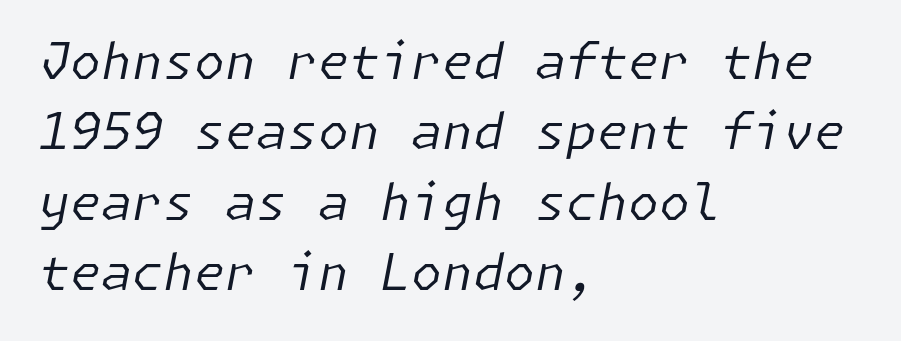
What's the leading like? Ordinary, nothing unusual. The area under the type is left untouched. Is the type slanted? Yes — the strokes lean at a clear angle. Teacher's note: observe the even left margin — that is flush-left alignment. Between one letter and the next there's only the usual sliver of space. The letterforms sit at book weight or below.
